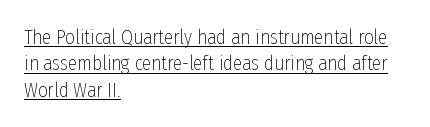
This sample is left-justified, so line endings fall wherever the words run out. How would I describe the line gaps? Plain and ordinary. A typesetter would call this zero additional tracking. Italic? Not at all — the glyphs are vertical. Heft: none added — not bold. Honestly, the underline is the first thing you notice here.
